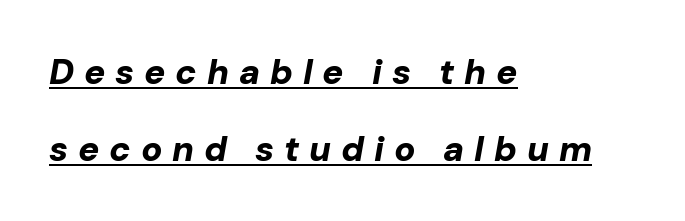
Observe the wide spacing: letters keep a clear distance from each other. This rendering uses left alignment, leaving the right contour irregular. You'd pick this weight for a headline — it's a proper bold. You could not count columns in this text — the font is proportionally spaced. The whole block is typeset with a tilt.
